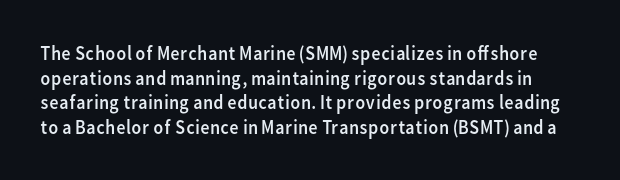
The image shows 20 px text type, upright; set line spacing 1.23x, normal letter spacing, not underlined.
